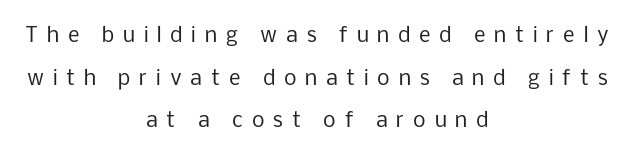
Honestly, the rows look like they've been pulled way apart. The font's upright variant was chosen for this text. Caption: multi-line text, centered on the measure. No extra ink here — the face is not bold. The gaps between neighbouring characters are conspicuously large. A clean baseline with only descenders dipping below it.
